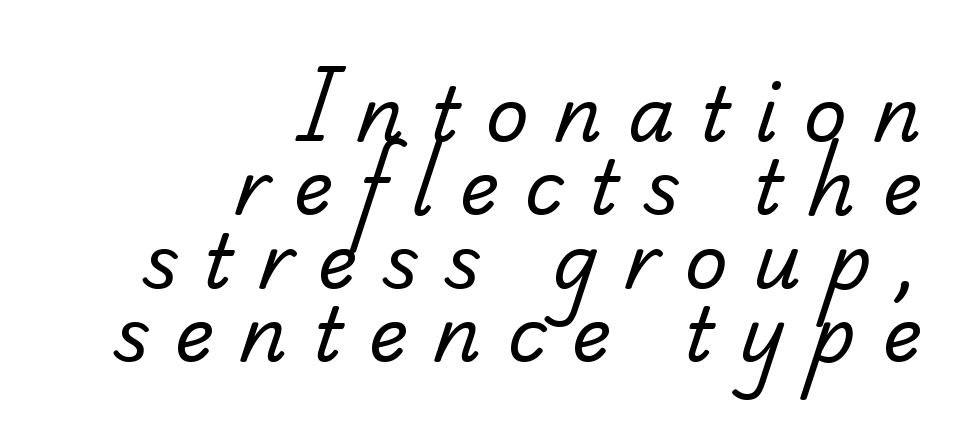
Q: Is the text bold? A: No.
Q: Is the typeface a serif or a sans-serif typeface? A: Serif.
Q: Is the text underlined? A: No.
Q: How is the paragraph aligned? A: Right-aligned.
Q: Is the spacing between letters normal or unusually wide? A: Unusually wide.
Q: Is the spacing between lines tight, normal or loose? A: Tight.
Q: Width (condensed, normal, or wide)? A: Normal.
Q: Stroke contrast? A: Low.
Q: x-height? A: Small.
Q: Monospaced? A: No.
